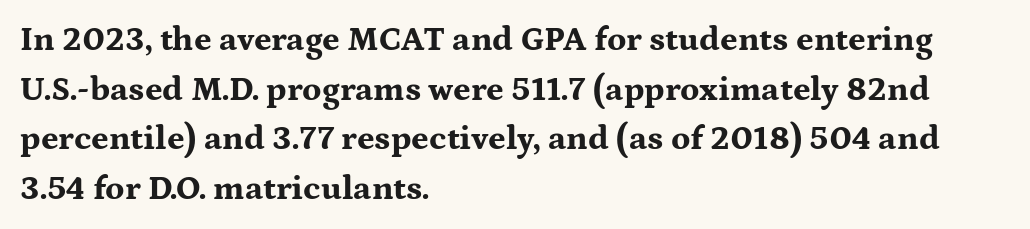
Old-style or modern, the face here clearly has serifs. Words appear dense and cohesive because spacing is normal. Look at the stroke-to-counter ratio: heavy, a bold. Nobody drew a line under any word here.
